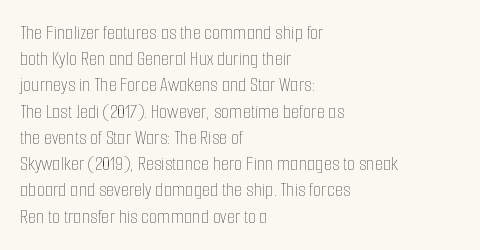
The image shows 21 px text type, upright; set left-aligned, normal line spacing (1.25x), normal letter spacing, not underlined.
